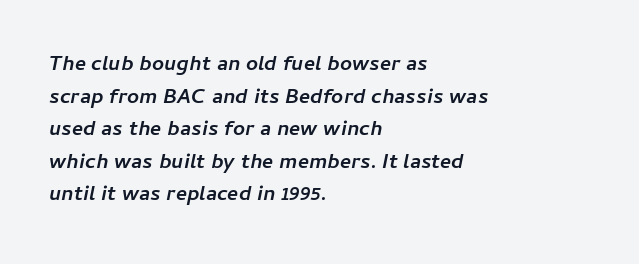
Q: Is the text bold? A: Yes.
Q: Is the text italic (slanted)? A: Yes, it leans right by about 11 degrees.
Q: Is the text underlined? A: No.
Q: How is the paragraph aligned? A: Left-aligned.
Q: Is the spacing between letters normal or unusually wide? A: Normal.
Q: Is the spacing between lines tight, normal or loose? A: Normal.
